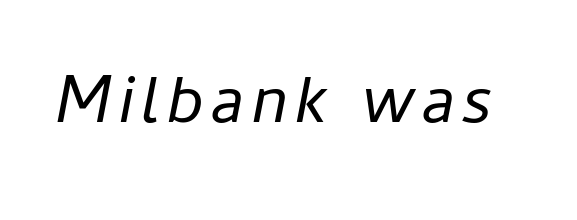
{"italic": "yes", "lean": "right", "slant_degrees": 11, "bold": "no", "weight": "regular", "width": "normal", "stroke_contrast": "low", "x_height": "medium", "monospaced": "no", "underline": "no", "glyph_px": 67}
